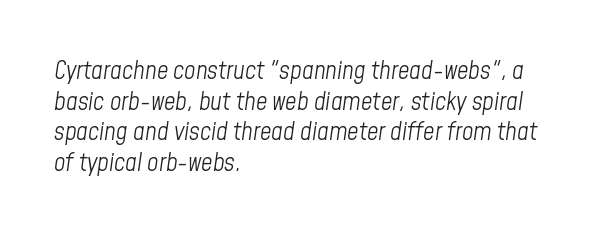
The image shows 25 px text type, italic (leaning right); set left-aligned, line spacing 1.23x, normal letter spacing, not underlined.
